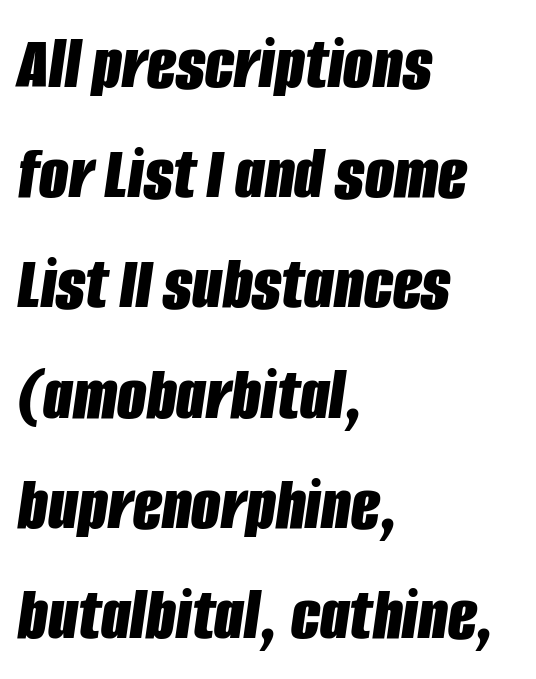
The image shows 76 px bold, condensed type, italic (leaning right); set left-aligned, normal line spacing (1.45x), normal letter spacing, not underlined; low stroke contrast and a large x-height.
